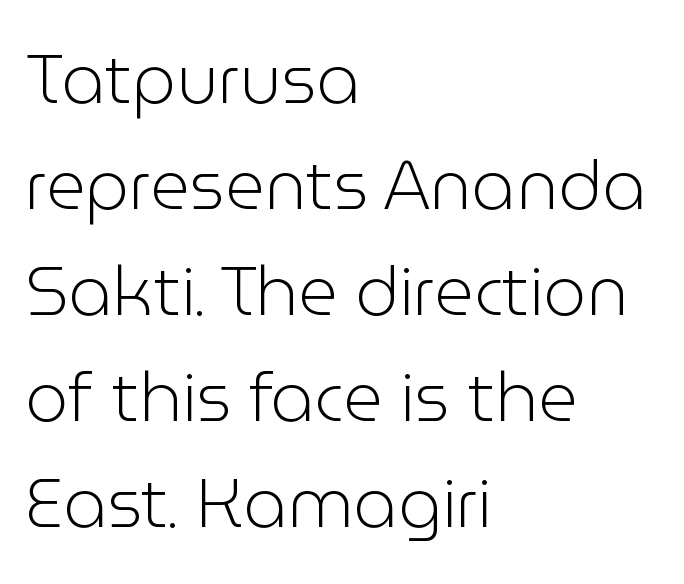
The image shows 68 px light sans-serif type, upright; set left-aligned, normal line spacing (1.56x), normal letter spacing, not underlined; low stroke contrast and a medium x-height.
